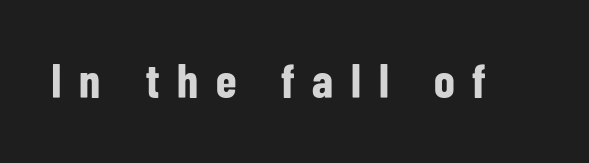
Q: Is the text bold? A: Yes.
Q: Is the text italic (slanted)? A: No, it is upright.
Q: Is the typeface a serif or a sans-serif typeface? A: Sans-serif.
Q: Is the text underlined? A: No.
Q: Is the spacing between letters normal or unusually wide? A: Unusually wide.
Q: Width (condensed, normal, or wide)? A: Condensed.
Q: Stroke contrast? A: Low.
Q: x-height? A: Medium.
Q: Monospaced? A: No.
